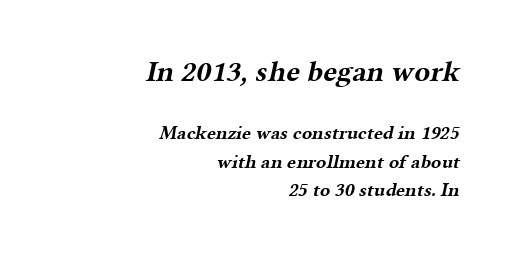
The image shows 29 px bold, wide serif type; set right-aligned, normal line spacing (1.51x), normal letter spacing, not underlined; the first (top) block is 1.53x larger; medium stroke contrast and a medium x-height.
